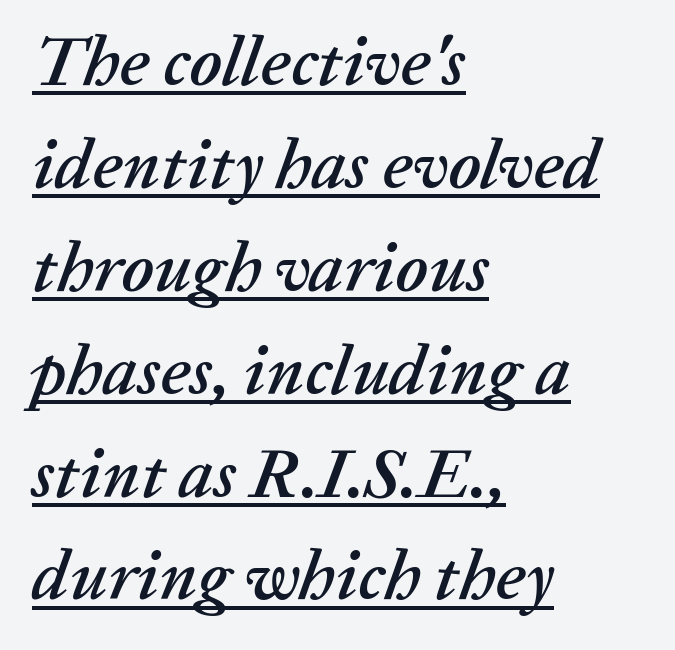
Q: Is the text italic (slanted)? A: Yes, it leans right by about 20 degrees.
Q: Is the text underlined? A: Yes.
Q: How is the paragraph aligned? A: Left-aligned.
Q: Is the spacing between letters normal or unusually wide? A: Normal.
Q: Is the spacing between lines tight, normal or loose? A: Normal.
Q: Width (condensed, normal, or wide)? A: Normal.
Q: Stroke contrast? A: Low.
Q: x-height? A: Medium.
Q: Monospaced? A: No.
